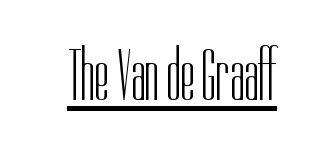
{"serif": "no", "italic": "no", "bold": "no", "weight": "light", "width": "condensed", "stroke_contrast": "low", "x_height": "medium", "monospaced": "no", "underline": "yes", "letter_spacing": "normal", "letter_spacing_em": 0.0, "glyph_px": 73}
